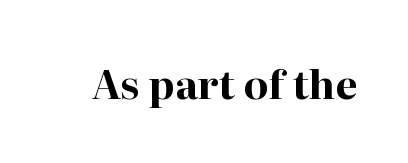
Do the characters align in a grid? No, the font is proportional. Thick stems and heavy bowls — unmistakably bold. This is serif lettering, the kind often seen in printed books. How are the letters spaced? Ordinarily, with no added tracking.
